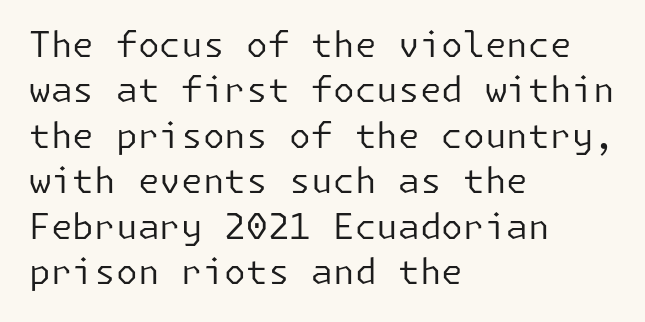
Q: Is the text bold? A: No.
Q: Is the text italic (slanted)? A: No, it is upright.
Q: Is the typeface a serif or a sans-serif typeface? A: Sans-serif.
Q: Is the text underlined? A: No.
Q: How is the paragraph aligned? A: Left-aligned.
Q: Is the spacing between letters normal or unusually wide? A: Normal.
Q: Is the spacing between lines tight, normal or loose? A: Normal.
Q: Width (condensed, normal, or wide)? A: Normal.
Q: Stroke contrast? A: Low.
Q: x-height? A: Medium.
